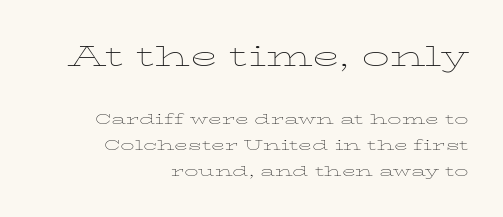
The type is set solid horizontally, with unmodified tracking. The face looks like a standard text weight, possibly lighter. In terms of letterform style, serifs are clearly present. No italicization has been applied; the sample stays upright.
